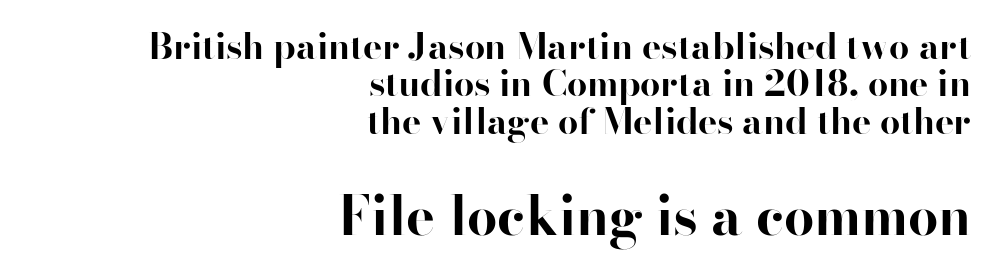
{"serif": "no", "italic": "no", "bold": "yes", "weight": "bold", "width": "normal", "stroke_contrast": "high", "x_height": "small", "monospaced": "no", "underline": "no", "align": "right", "line_spacing": "tight", "line_spacing_ratio": 1.04, "letter_spacing": "normal", "letter_spacing_em": 0.0, "larger_block": "second", "size_ratio": 1.5, "glyph_px": 54}
